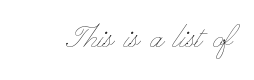
Q: Is the text bold? A: No.
Q: Is the text italic (slanted)? A: Yes.
Q: Is the text underlined? A: No.
Q: Is the spacing between letters normal or unusually wide? A: Normal.
Q: Width (condensed, normal, or wide)? A: Wide.
Q: Stroke contrast? A: Low.
Q: x-height? A: Small.
Q: Monospaced? A: No.
